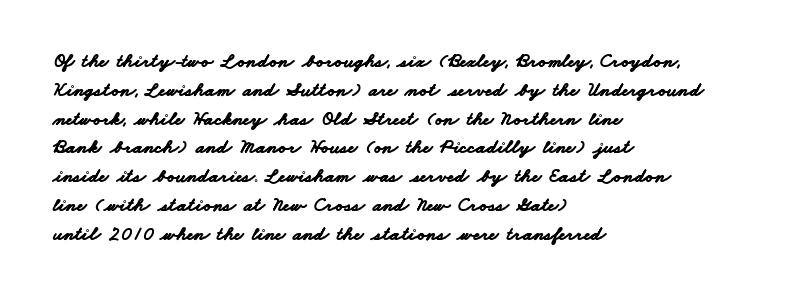
The image shows 20 px bold type; set left-aligned, normal line spacing (1.44x), normal letter spacing, not underlined.
